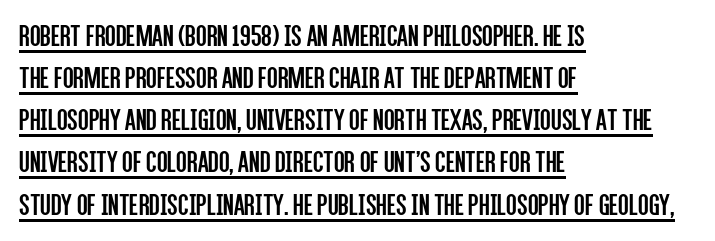
Q: Is the text bold? A: No.
Q: Is the text italic (slanted)? A: No, it is upright.
Q: Is the typeface a serif or a sans-serif typeface? A: Sans-serif.
Q: Is the text underlined? A: Yes.
Q: How is the paragraph aligned? A: Left-aligned.
Q: Is the spacing between letters normal or unusually wide? A: Normal.
Q: Is the spacing between lines tight, normal or loose? A: Normal.
Q: Width (condensed, normal, or wide)? A: Condensed.
Q: Stroke contrast? A: Low.
Q: x-height? A: Large.
Q: Monospaced? A: No.
